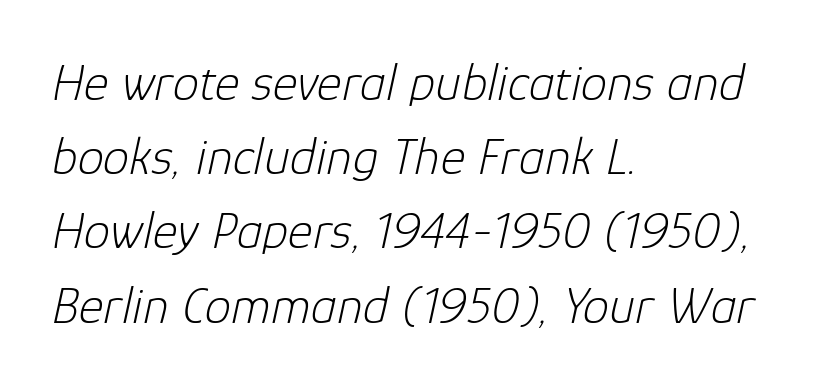
Where is the straight margin? On the left. Has an underline been added? It has not. Here the glyphs are tracked normally, forming tight word shapes. These lines are rendered in a variable-pitch font.
